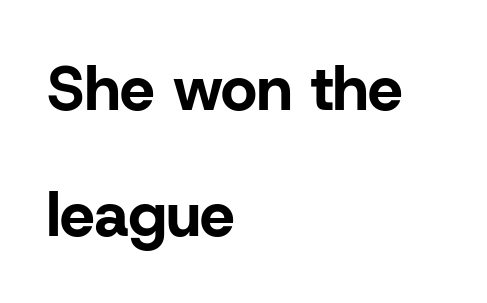
Q: Is the text bold? A: Yes.
Q: Is the text italic (slanted)? A: No, it is upright.
Q: Is the typeface a serif or a sans-serif typeface? A: Sans-serif.
Q: Is the text underlined? A: No.
Q: How is the paragraph aligned? A: Left-aligned.
Q: Is the spacing between letters normal or unusually wide? A: Normal.
Q: Is the spacing between lines tight, normal or loose? A: Loose.
Q: Width (condensed, normal, or wide)? A: Normal.
Q: Stroke contrast? A: Low.
Q: x-height? A: Medium.
Q: Monospaced? A: No.
